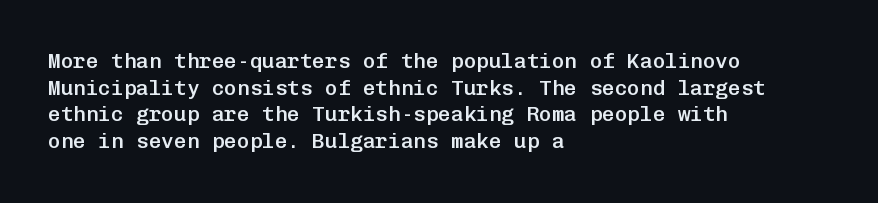
Casual observation: everything's shoved over to the left. Horizontal bands of white between lines are of average thickness. Tracking value appears to be zero — textbook default spacing. The letters stand straight up with perfectly vertical stems. Compared with an ordinary text face, these strokes are moderately heavier — a semibold. Anything drawn beneath the words? Only blank space.
